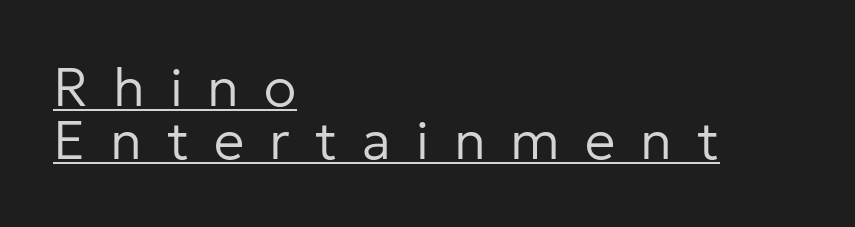
The image shows 54 px regular-weight sans-serif type, upright; set left-aligned, tight line spacing (0.98x), unusually wide letter spacing (+0.46 em), underlined; low stroke contrast and a medium x-height.
